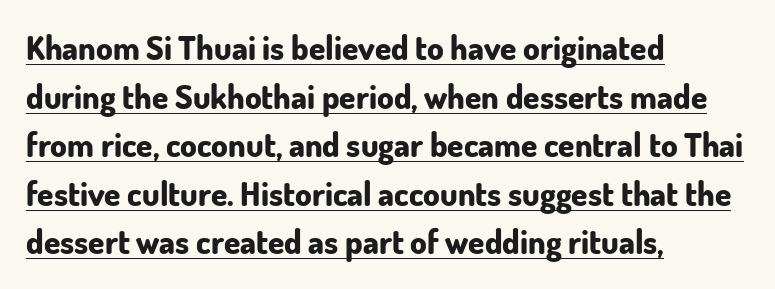
Q: Is the text bold? A: Yes.
Q: Is the text italic (slanted)? A: No, it is upright.
Q: Is the typeface a serif or a sans-serif typeface? A: Sans-serif.
Q: Is the text underlined? A: Yes.
Q: How is the paragraph aligned? A: Left-aligned.
Q: Is the spacing between letters normal or unusually wide? A: Normal.
Q: Is the spacing between lines tight, normal or loose? A: Normal.
Q: Width (condensed, normal, or wide)? A: Normal.
Q: Stroke contrast? A: Low.
Q: x-height? A: Small.
Q: Monospaced? A: No.
